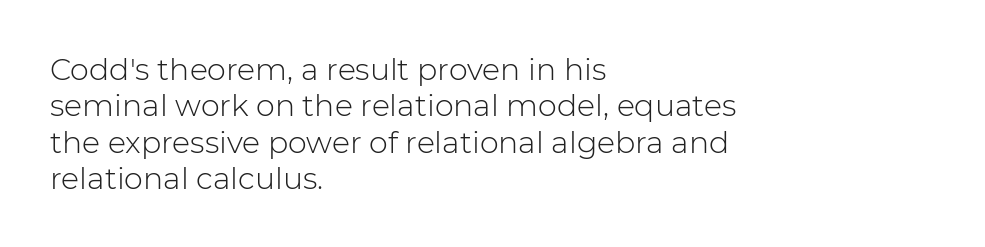
The image shows 30 px light sans-serif type, upright; set left-aligned, line spacing 1.21x, normal letter spacing, not underlined; low stroke contrast and a medium x-height.
